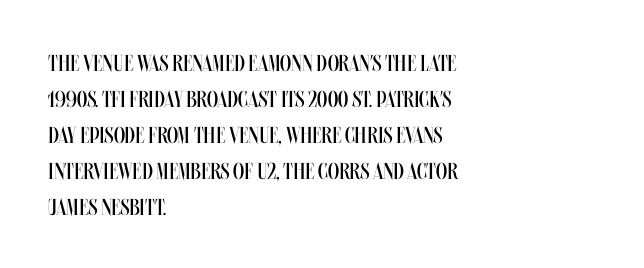
The foot of each line stays bare and open. It's the straight-up-and-down kind of type. The gaps between neighbouring characters are ordinary and unremarkable. A normal amount of white space separates one row of letters from the next. Typeset ragged right — the left edge is the straight one. Is the stroke heavy? The answer is a plain regular-or-lighter.
